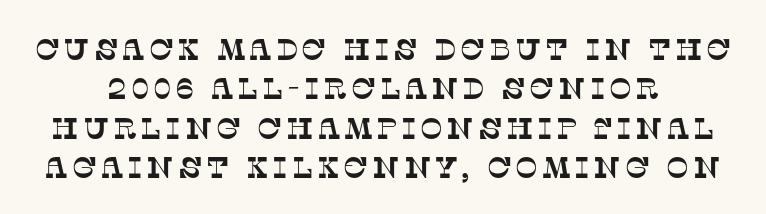
Q: Is the typeface a serif or a sans-serif typeface? A: Serif.
Q: Is the text underlined? A: No.
Q: Is the spacing between lines tight, normal or loose? A: Normal.
Q: Width (condensed, normal, or wide)? A: Normal.
Q: Stroke contrast? A: Low.
Q: x-height? A: Large.
Q: Monospaced? A: No.
